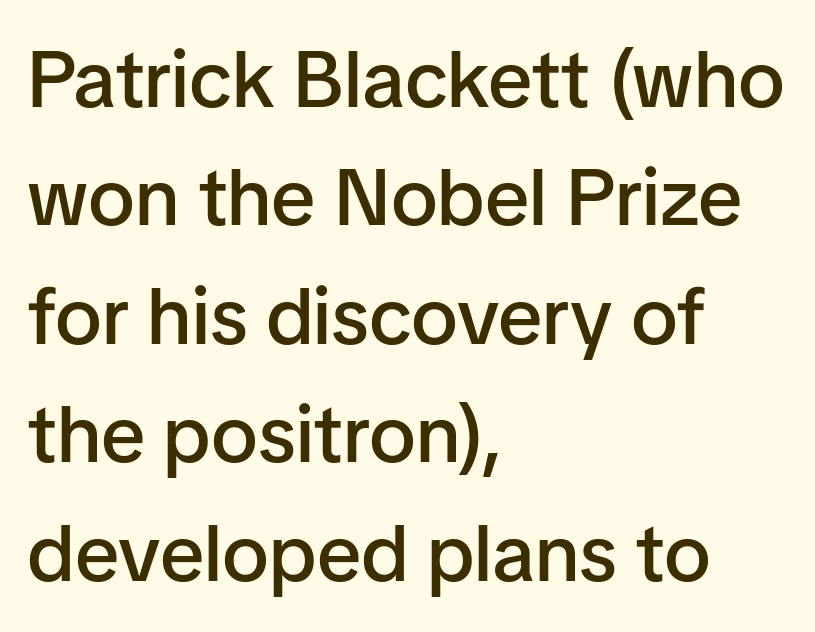
The image shows 80 px semibold sans-serif type, upright; set left-aligned, normal line spacing (1.48x), normal letter spacing, not underlined; low stroke contrast and a medium x-height.
